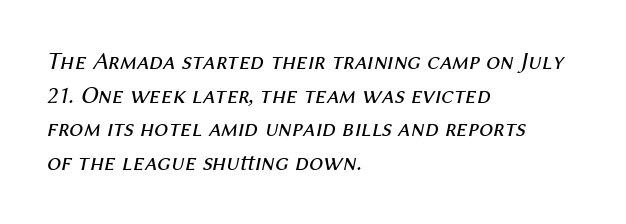
The image shows 25 px text type, italic (leaning right); set left-aligned, normal line spacing (1.35x), normal letter spacing, not underlined.
